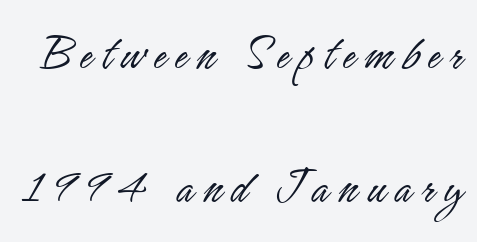
Unmarked baselines from the first word to the last. Students, observe: this is what heavily led, spacious text looks like. The face used here is proportionally spaced, like ordinary book or web type. Does the type have serifs? No, each stem ends abruptly.
